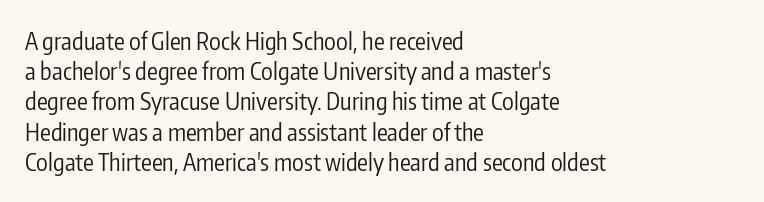
The image shows 24 px text type, upright; set left-aligned, normal line spacing (1.26x), normal letter spacing, not underlined.
